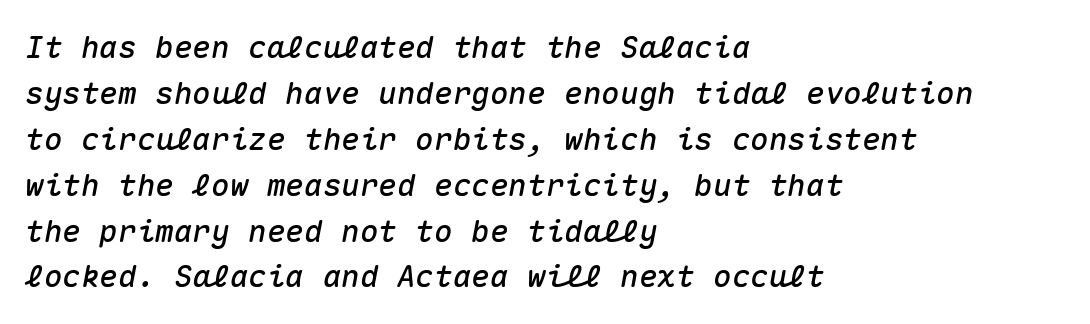
Q: Is the text italic (slanted)? A: Yes, it leans right by about 10 degrees.
Q: Is the text underlined? A: No.
Q: How is the paragraph aligned? A: Left-aligned.
Q: Is the spacing between letters normal or unusually wide? A: Normal.
Q: Is the spacing between lines tight, normal or loose? A: Normal.
Q: Width (condensed, normal, or wide)? A: Normal.
Q: Stroke contrast? A: Medium.
Q: x-height? A: Medium.
Q: Monospaced? A: Yes.
